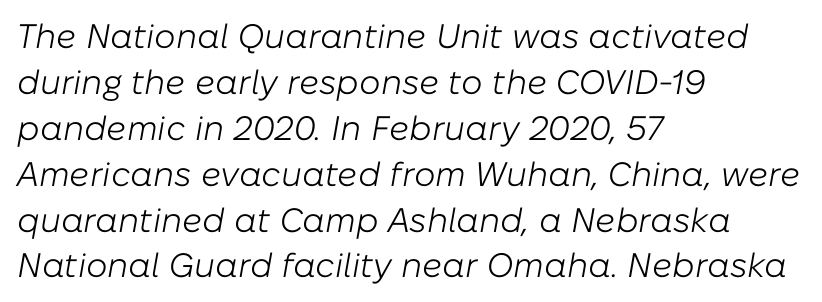
Q: Is the text bold? A: No.
Q: Is the text italic (slanted)? A: Yes, it leans right by about 10 degrees.
Q: Is the text underlined? A: No.
Q: How is the paragraph aligned? A: Left-aligned.
Q: Is the spacing between letters normal or unusually wide? A: Normal.
Q: Is the spacing between lines tight, normal or loose? A: Normal.
Q: Width (condensed, normal, or wide)? A: Normal.
Q: Stroke contrast? A: Low.
Q: x-height? A: Medium.
Q: Monospaced? A: No.
